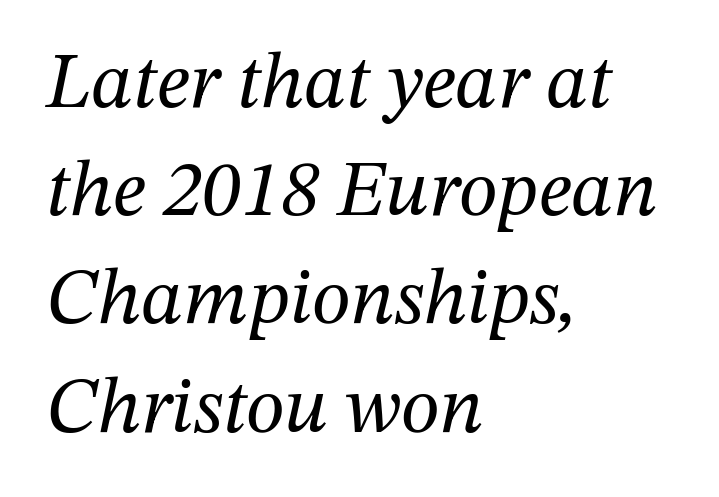
{"serif": "yes", "italic": "yes", "lean": "right", "slant_degrees": 12, "bold": "no", "weight": "regular", "width": "normal", "stroke_contrast": "medium", "x_height": "medium", "monospaced": "no", "underline": "no", "align": "left", "line_spacing": "normal", "line_spacing_ratio": 1.37, "letter_spacing": "normal", "letter_spacing_em": 0.0, "glyph_px": 79}
